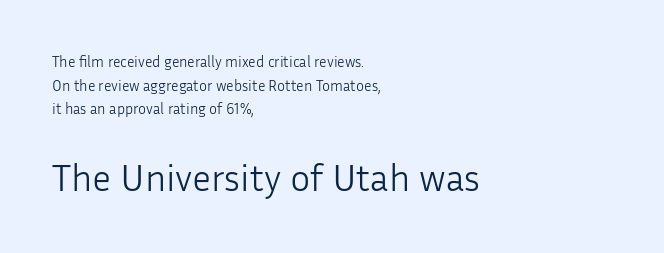
{"serif": "no", "italic": "no", "bold": "no", "weight": "light", "width": "normal", "stroke_contrast": "low", "x_height": "medium", "monospaced": "no", "underline": "no", "align": "left", "line_spacing": "normal", "line_spacing_ratio": 1.57, "letter_spacing": "normal", "letter_spacing_em": 0.0, "larger_block": "second", "size_ratio": 2.53, "glyph_px": 38}
